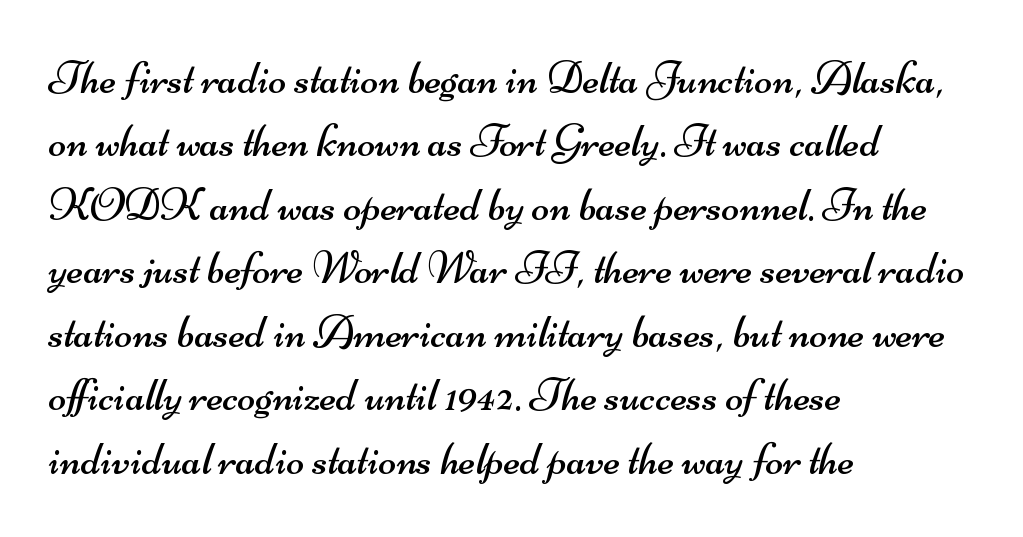
Q: Is the text bold? A: No.
Q: Is the typeface a serif or a sans-serif typeface? A: Sans-serif.
Q: Is the text underlined? A: No.
Q: How is the paragraph aligned? A: Left-aligned.
Q: Is the spacing between letters normal or unusually wide? A: Normal.
Q: Is the spacing between lines tight, normal or loose? A: Normal.
Q: Width (condensed, normal, or wide)? A: Wide.
Q: Stroke contrast? A: Medium.
Q: x-height? A: Small.
Q: Monospaced? A: No.
